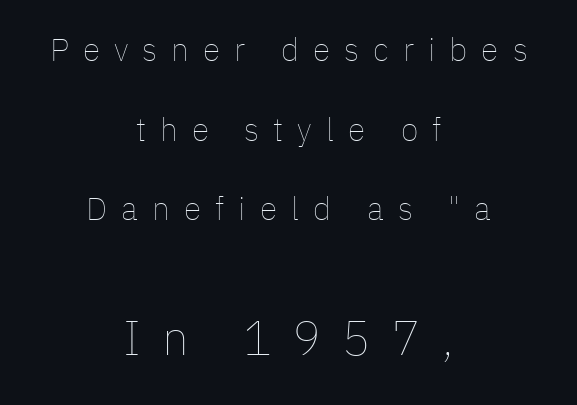
The image shows 48 px thin type, upright; set centered, loose line spacing (2.49x), unusually wide letter spacing (+0.44 em), not underlined; the second (bottom) block is 1.5x larger; low stroke contrast and a medium x-height.
